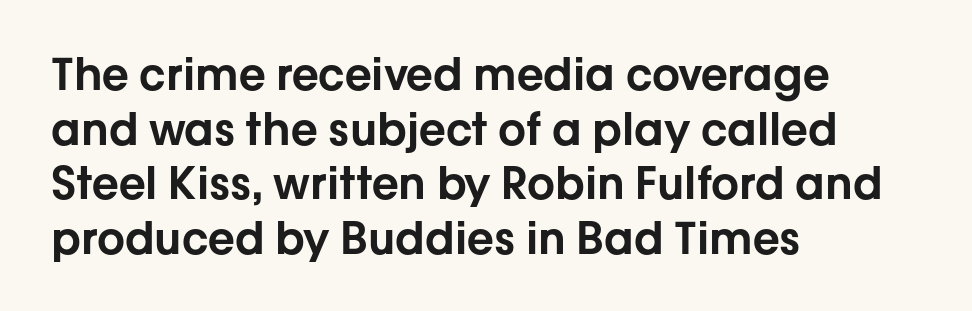
The image shows 44 px sans-serif type, upright; set left-aligned, line spacing 1.24x, normal letter spacing, not underlined; low stroke contrast and a medium x-height.
